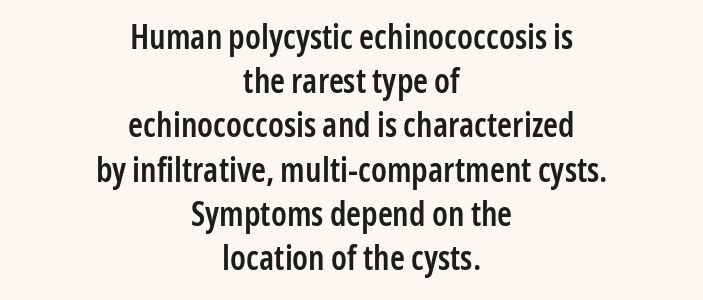
Looks like regular typesetting: each glyph gets only the width it needs. Observe the absence of serifs on each vertical stroke in this sample. Any mark beneath the type? The region is blank. In CSS terms this would be text-align: center.
